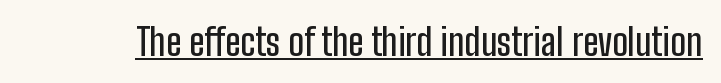
Q: Is the text italic (slanted)? A: No, it is upright.
Q: Is the typeface a serif or a sans-serif typeface? A: Sans-serif.
Q: Is the text underlined? A: Yes.
Q: Is the spacing between letters normal or unusually wide? A: Normal.
Q: Width (condensed, normal, or wide)? A: Condensed.
Q: Stroke contrast? A: Low.
Q: x-height? A: Medium.
Q: Monospaced? A: No.
